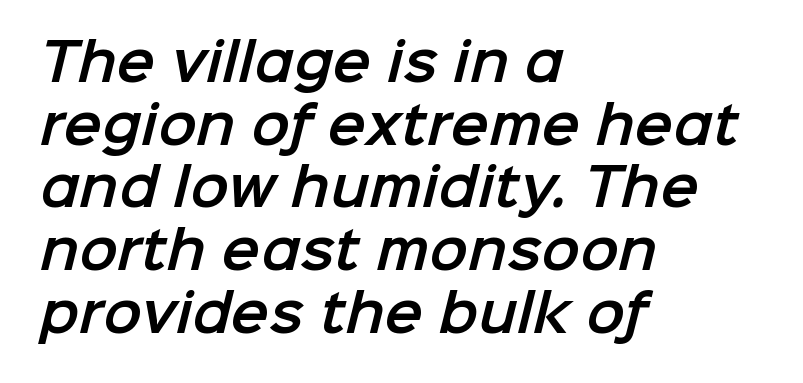
Only glyphs here, with clear space below each row. The letterforms sit shoulder to shoulder at normal distance. Casual observation: everything's shoved over to the left. Here the designer chose a conventional face with non-uniform glyph widths. Type style note: lacks serifs.
